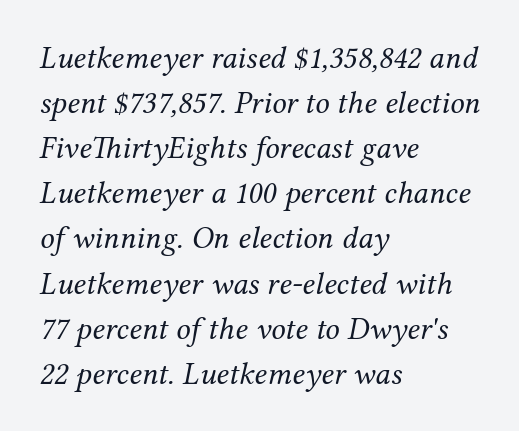
The image shows 32 px regular-weight serif type, italic (leaning right); set left-aligned, normal line spacing (1.41x), normal letter spacing, not underlined; medium stroke contrast and a medium x-height.
